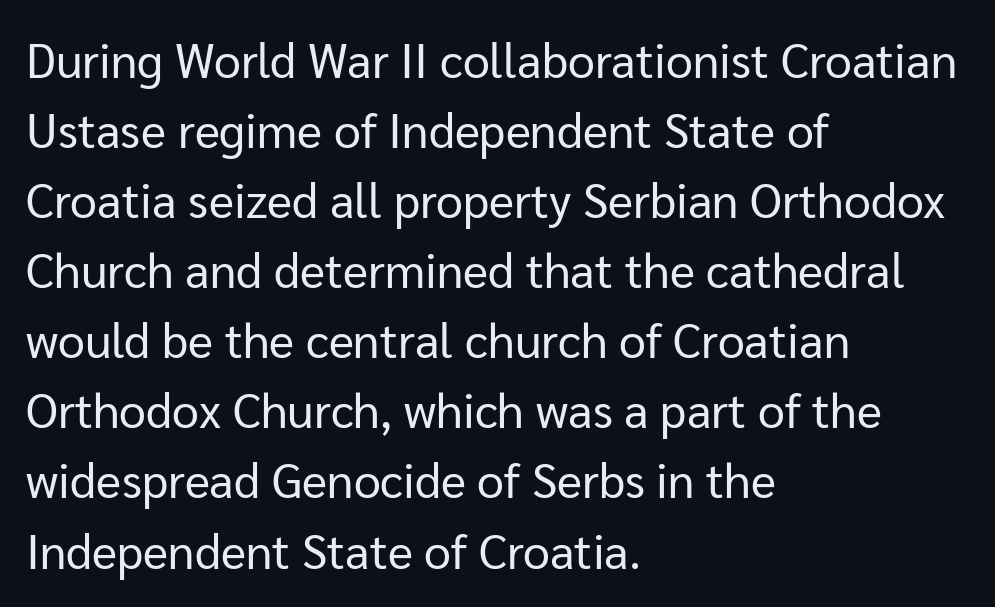
The passage shown is typeset with a sans-serif family. Stem width sits at or under what a default text font uses. What's the leading like? Ordinary, nothing unusual. Looks like regular typesetting: each glyph gets only the width it needs.
